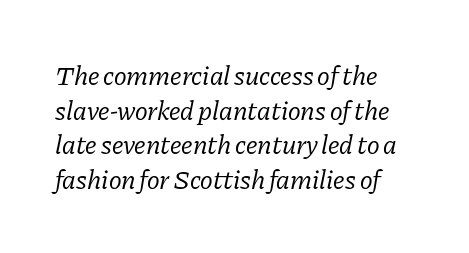
The image shows 27 px text type, italic (leaning right); set left-aligned, normal line spacing (1.28x), normal letter spacing, not underlined.
